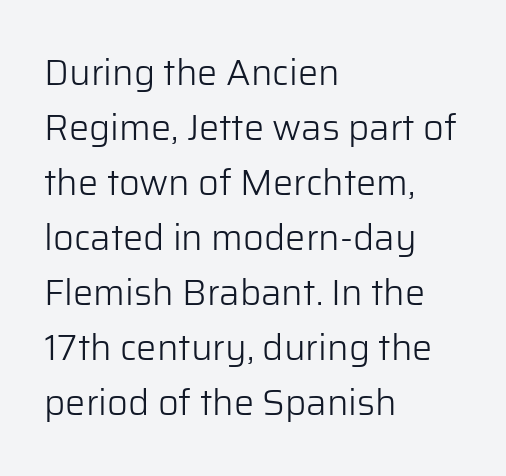
Notice how the stems are strictly vertical — no italics here. One glance says typical: line gaps are just what's usual. Every row of glyphs begins at an identical x-position on the left. To sum up the face: it is a sans, with no serifs. The face used here is proportionally spaced, like ordinary book or web type. No word sits above an underline.
